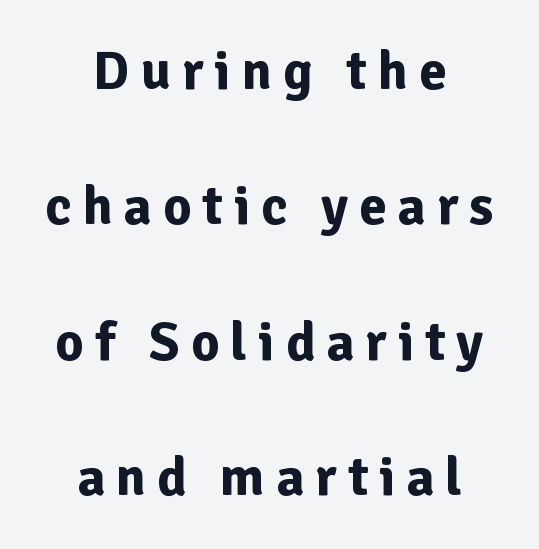
Q: Is the text bold? A: Yes.
Q: Is the text italic (slanted)? A: No, it is upright.
Q: Is the typeface a serif or a sans-serif typeface? A: Sans-serif.
Q: Is the text underlined? A: No.
Q: How is the paragraph aligned? A: Centered.
Q: Is the spacing between letters normal or unusually wide? A: Unusually wide.
Q: Is the spacing between lines tight, normal or loose? A: Loose.
Q: Width (condensed, normal, or wide)? A: Normal.
Q: Stroke contrast? A: Low.
Q: x-height? A: Medium.
Q: Monospaced? A: No.
